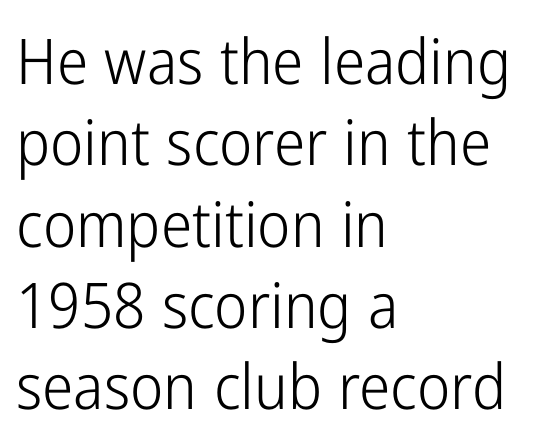
Q: Is the text bold? A: No.
Q: Is the text italic (slanted)? A: No, it is upright.
Q: Is the typeface a serif or a sans-serif typeface? A: Sans-serif.
Q: Is the text underlined? A: No.
Q: How is the paragraph aligned? A: Left-aligned.
Q: Is the spacing between letters normal or unusually wide? A: Normal.
Q: Is the spacing between lines tight, normal or loose? A: Normal.
Q: Width (condensed, normal, or wide)? A: Condensed.
Q: Stroke contrast? A: Low.
Q: x-height? A: Medium.
Q: Monospaced? A: No.
